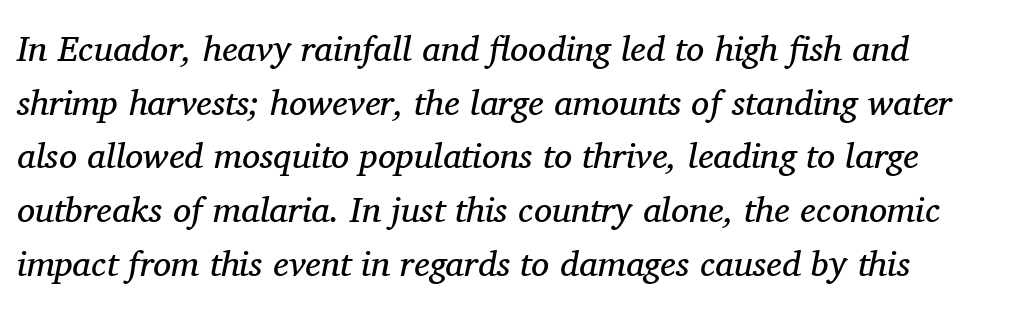
Successive baselines arrive at the customary interval. The zone under the glyphs is completely vacant. A typesetter would call this proportional, since set widths differ per character. Here the glyphs are tracked normally, forming tight word shapes. Every character sits at an angle, as italics do. Letterform terminals end in serifs throughout the passage.
